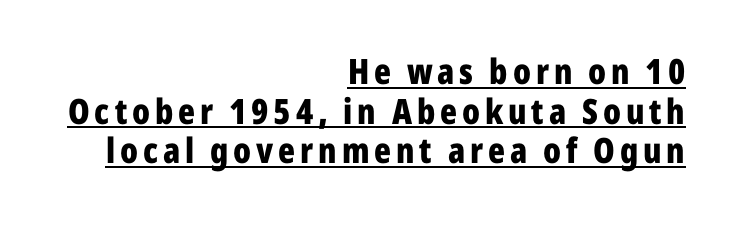
{"serif": "no", "italic": "no", "bold": "yes", "weight": "bold", "width": "condensed", "stroke_contrast": "low", "x_height": "medium", "monospaced": "no", "underline": "yes", "align": "right", "line_spacing": "tight", "line_spacing_ratio": 1.13, "glyph_px": 35}
